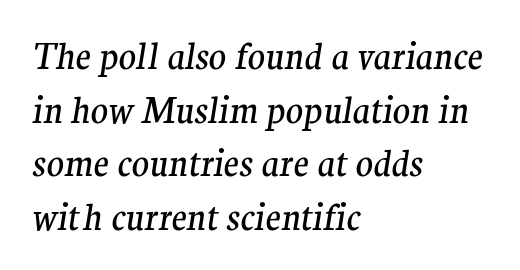
The baseline area is clear. How are the letters spaced? Ordinarily, with no added tracking. These lines are rendered in a variable-pitch font. This sample is left-justified, so line endings fall wherever the words run out. This sample uses a serif face.
